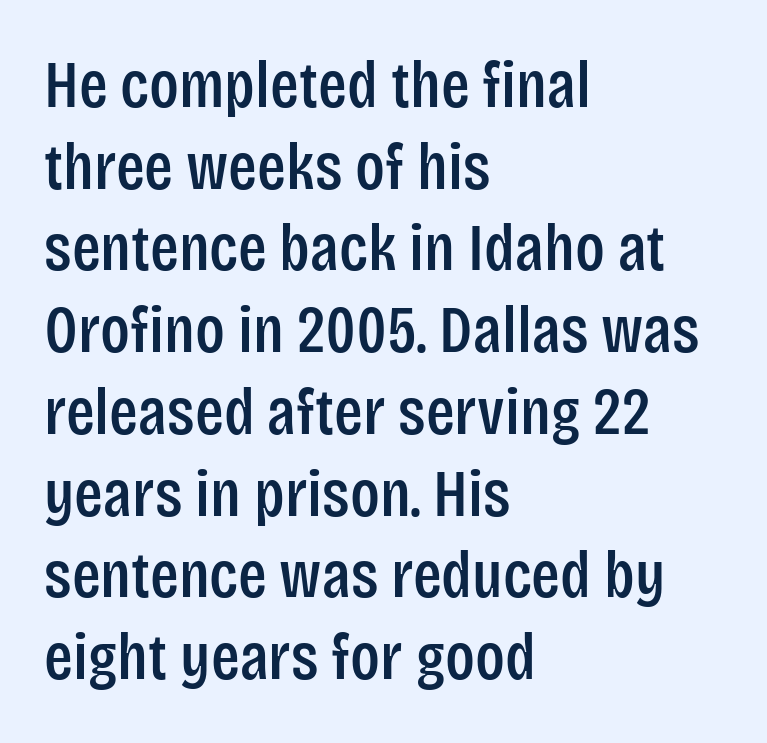
{"serif": "no", "italic": "no", "width": "condensed", "stroke_contrast": "low", "x_height": "large", "monospaced": "no", "underline": "no", "align": "left", "line_spacing_ratio": 1.22, "letter_spacing": "normal", "letter_spacing_em": 0.0, "glyph_px": 67}
